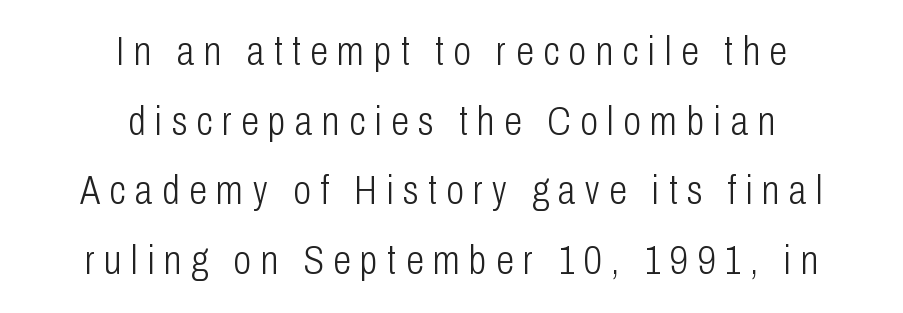
Q: Is the text bold? A: No.
Q: Is the text italic (slanted)? A: No, it is upright.
Q: Is the typeface a serif or a sans-serif typeface? A: Sans-serif.
Q: Is the text underlined? A: No.
Q: How is the paragraph aligned? A: Centered.
Q: Is the spacing between letters normal or unusually wide? A: Unusually wide.
Q: Is the spacing between lines tight, normal or loose? A: Normal.
Q: Width (condensed, normal, or wide)? A: Condensed.
Q: Stroke contrast? A: Low.
Q: x-height? A: Medium.
Q: Monospaced? A: No.
